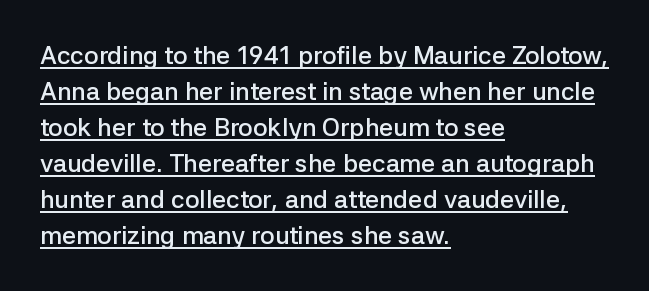
Q: Is the text bold? A: Semi-bold.
Q: Is the text italic (slanted)? A: No, it is upright.
Q: Is the text underlined? A: Yes.
Q: How is the paragraph aligned? A: Left-aligned.
Q: Is the spacing between letters normal or unusually wide? A: Normal.
Q: Is the spacing between lines tight, normal or loose? A: Normal.
